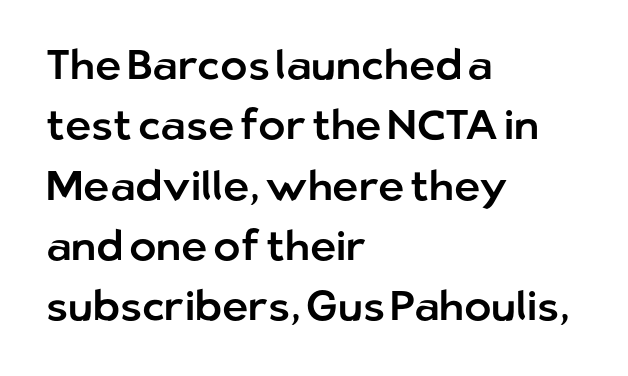
The image shows 41 px sans-serif type, upright; set left-aligned, normal line spacing (1.47x), normal letter spacing, not underlined; low stroke contrast and a medium x-height.
